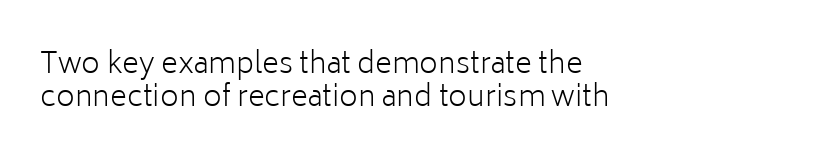
{"serif": "no", "italic": "no", "bold": "no", "weight": "light", "width": "normal", "stroke_contrast": "low", "x_height": "medium", "monospaced": "no", "underline": "no", "align": "left", "line_spacing": "tight", "line_spacing_ratio": 1.13, "letter_spacing": "normal", "letter_spacing_em": 0.0, "glyph_px": 29}
